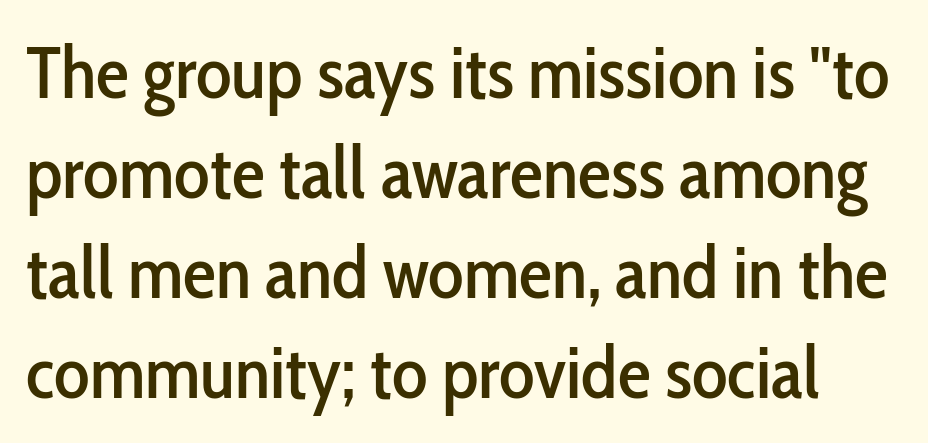
{"serif": "no", "italic": "no", "width": "condensed", "stroke_contrast": "low", "x_height": "medium", "monospaced": "no", "underline": "no", "line_spacing": "normal", "line_spacing_ratio": 1.35, "letter_spacing": "normal", "letter_spacing_em": 0.0, "glyph_px": 74}
